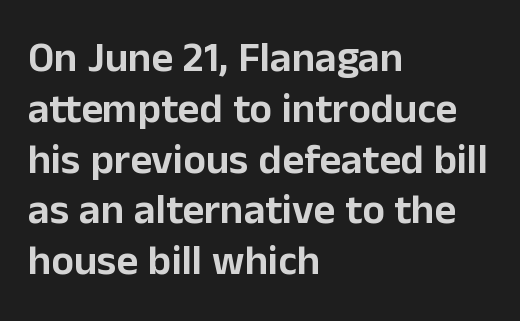
{"serif": "no", "italic": "no", "width": "normal", "stroke_contrast": "low", "x_height": "medium", "monospaced": "no", "underline": "no", "align": "left", "line_spacing_ratio": 1.21, "letter_spacing": "normal", "letter_spacing_em": 0.0, "glyph_px": 42}
